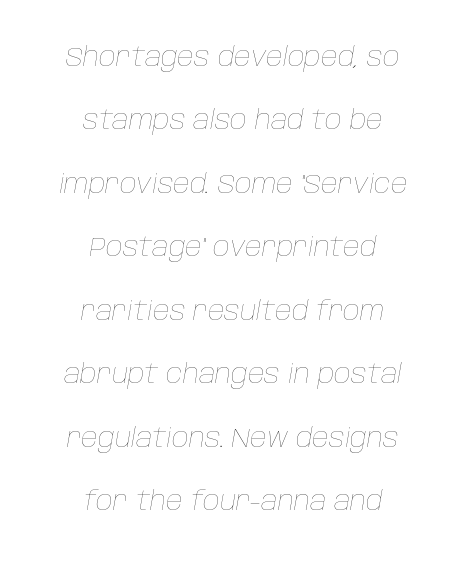
Underlining? Definitely not there. Loosely led — the rows are spread out. You could call the tracking neutral — neither tight nor loose. The typography opts for an oblique posture over an upright one. The cut favours lightness, reaching ordinary text weight at its darkest.
